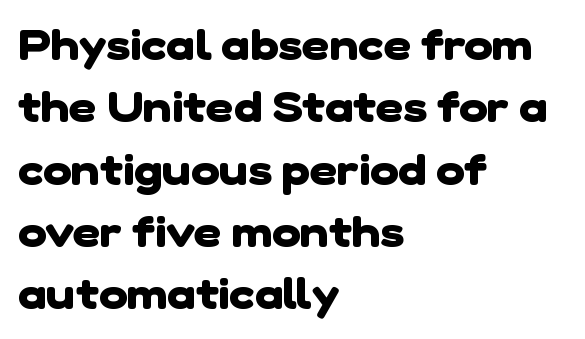
{"serif": "no", "bold": "yes", "weight": "heavy", "width": "normal", "stroke_contrast": "low", "x_height": "medium", "monospaced": "no", "underline": "no", "align": "left", "line_spacing": "normal", "line_spacing_ratio": 1.45, "letter_spacing": "normal", "letter_spacing_em": 0.0, "glyph_px": 43}
